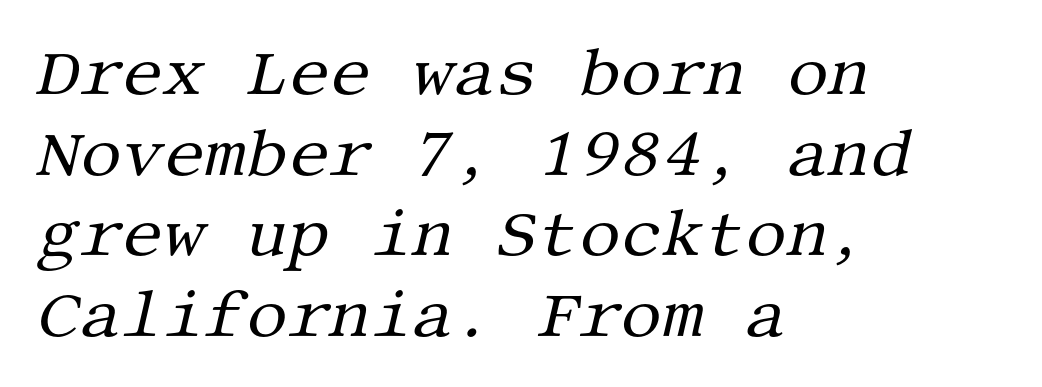
{"serif": "yes", "italic": "yes", "lean": "right", "slant_degrees": 13, "bold": "no", "weight": "regular", "width": "normal", "stroke_contrast": "medium", "x_height": "large", "underline": "no", "align": "left", "line_spacing_ratio": 1.24, "letter_spacing": "normal", "letter_spacing_em": 0.0, "glyph_px": 65}
